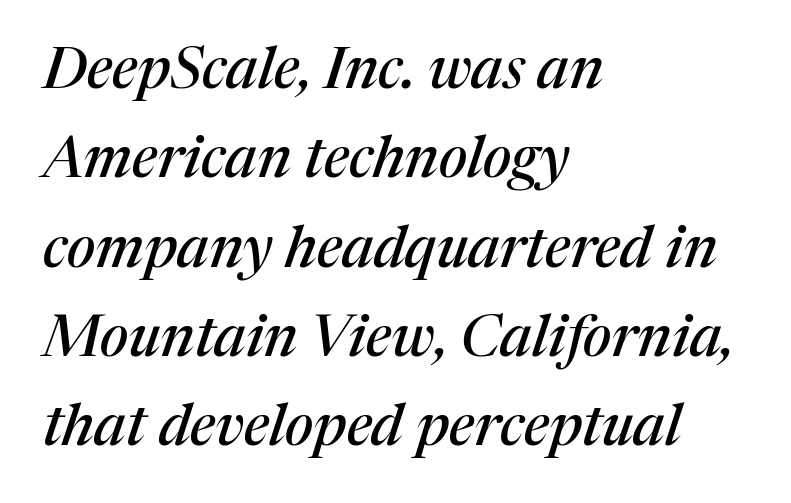
The image shows 58 px serif type, italic (leaning right); set left-aligned, normal line spacing (1.54x), normal letter spacing, not underlined; medium stroke contrast and a medium x-height.
